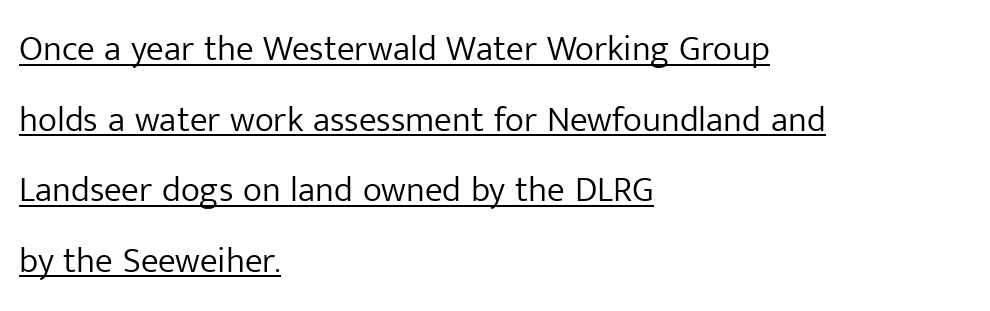
The image shows 36 px light sans-serif type, upright; set left-aligned, loose line spacing (1.96x), normal letter spacing, underlined; low stroke contrast and a medium x-height.
